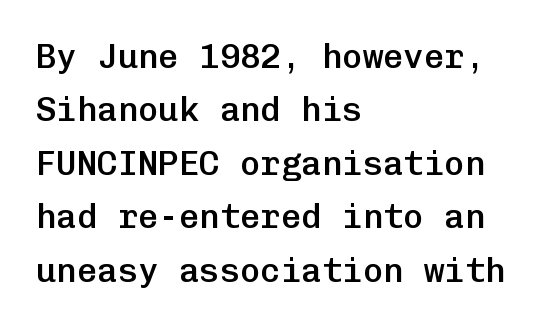
Q: Is the text bold? A: Semi-bold.
Q: Is the text italic (slanted)? A: No, it is upright.
Q: Is the typeface a serif or a sans-serif typeface? A: Sans-serif.
Q: Is the text underlined? A: No.
Q: How is the paragraph aligned? A: Left-aligned.
Q: Is the spacing between letters normal or unusually wide? A: Normal.
Q: Is the spacing between lines tight, normal or loose? A: Normal.
Q: Width (condensed, normal, or wide)? A: Normal.
Q: Stroke contrast? A: Low.
Q: x-height? A: Medium.
Q: Monospaced? A: Yes.
